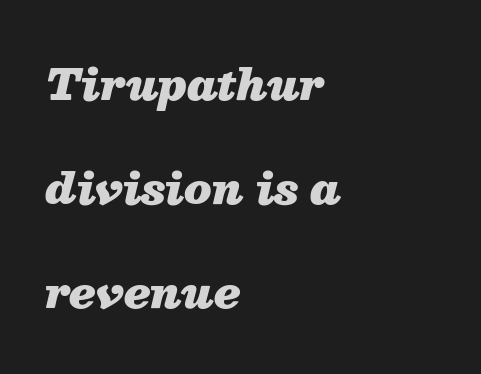
Yep, that's italic — everything's leaning. The space directly below the letters is spotless. Here the designer chose a conventional face with non-uniform glyph widths. The strokes are fattened all the way to bold. Short and long lines alike share a common starting point at left.
